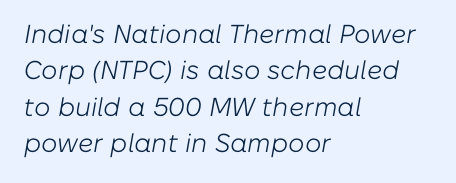
Q: Is the text bold? A: No.
Q: Is the text italic (slanted)? A: Yes, it leans right by about 10 degrees.
Q: Is the text underlined? A: No.
Q: How is the paragraph aligned? A: Left-aligned.
Q: Is the spacing between letters normal or unusually wide? A: Normal.
Q: Is the spacing between lines tight, normal or loose? A: Normal.
